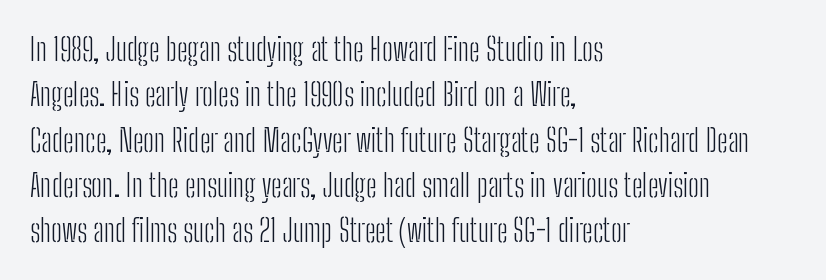
Each word holds together tightly as a unit, with standard inter-letter gaps. Ink coverage per letter is moderate at most. The paragraph has a hard left edge and a soft right edge. It's the straight-up-and-down kind of type. One glance says typical: line gaps are just what's usual. Examine the stroke ends and you'll find no serifs.
